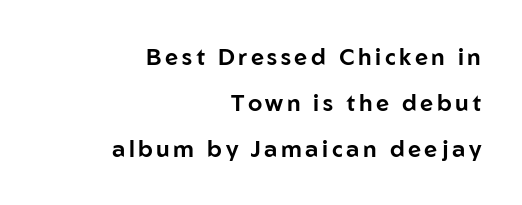
In CSS terms this would be text-align: right. Does the lettering tilt? It doesn't — this is upright. Underlining? Definitely not there. Regarding leading, the lines here are spaced well apart.
